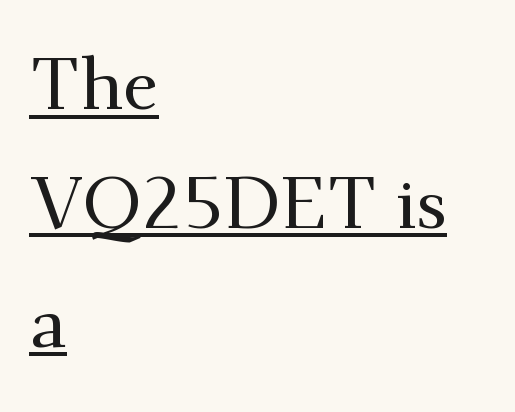
The image shows 72 px serif type, upright; set left-aligned, normal line spacing (1.65x), normal letter spacing, underlined; medium stroke contrast and a small x-height.
